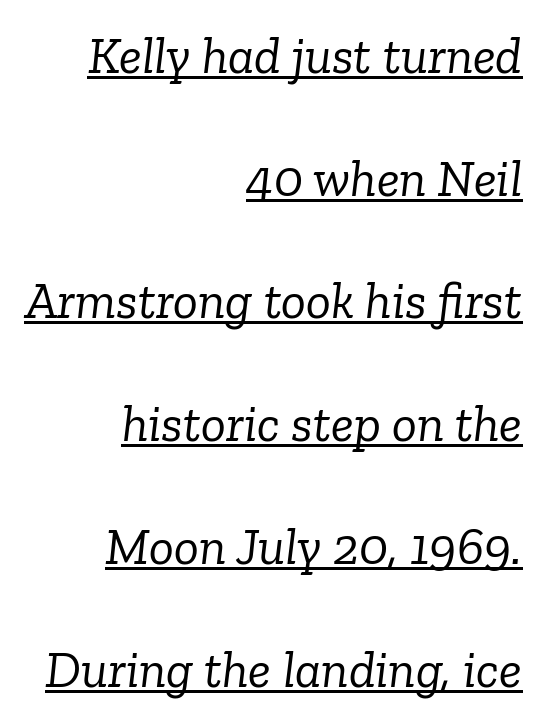
The passage shown is typed in a proportional face where columns would drift. The passage shown leans; its letterforms are oblique. A typesetter would call this leading open, well beyond the default. The ragged edge is on the left, which tells us the setting is flush right.
